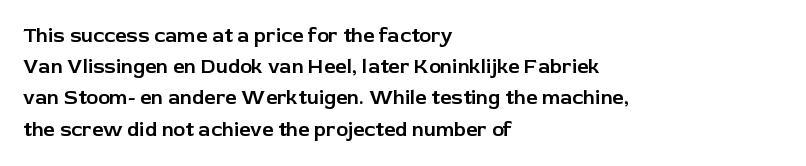
{"italic": "no", "underline": "no", "align": "left", "line_spacing": "normal", "line_spacing_ratio": 1.56, "letter_spacing": "normal", "letter_spacing_em": 0.0, "glyph_px": 20}
